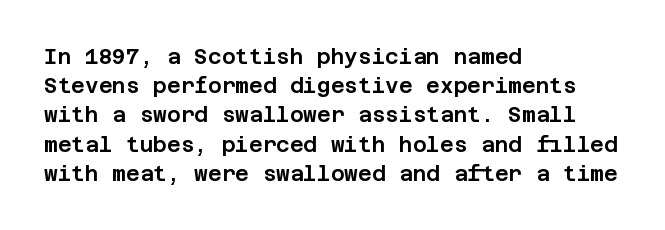
{"italic": "no", "underline": "no", "align": "left", "line_spacing": "normal", "line_spacing_ratio": 1.39, "letter_spacing": "normal", "letter_spacing_em": 0.0, "glyph_px": 21}
